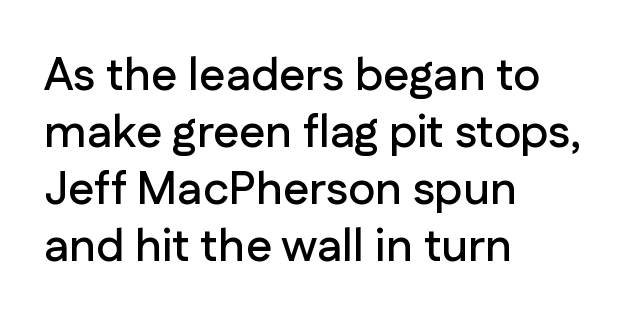
Letter spacing: default. Does the copy run flush right? No — it runs flush left. Check the space under the baseline: it is left empty. Looks like regular typesetting: each glyph gets only the width it needs. Quick note: not italic, upright. This is sans-serif lettering, the kind often seen on screens and signage.
